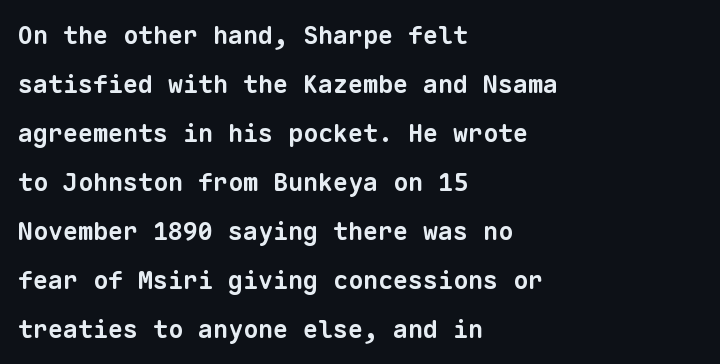
Q: Is the text bold? A: Yes.
Q: Is the text underlined? A: No.
Q: How is the paragraph aligned? A: Left-aligned.
Q: Is the spacing between letters normal or unusually wide? A: Normal.
Q: Is the spacing between lines tight, normal or loose? A: Loose.
